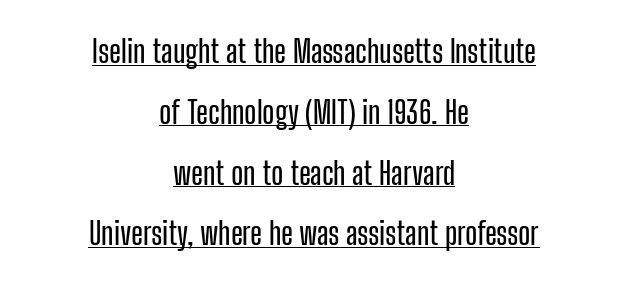
{"serif": "no", "italic": "no", "width": "condensed", "stroke_contrast": "low", "x_height": "medium", "monospaced": "no", "underline": "yes", "align": "center", "line_spacing": "loose", "line_spacing_ratio": 1.96, "letter_spacing": "normal", "letter_spacing_em": 0.0, "glyph_px": 31}
